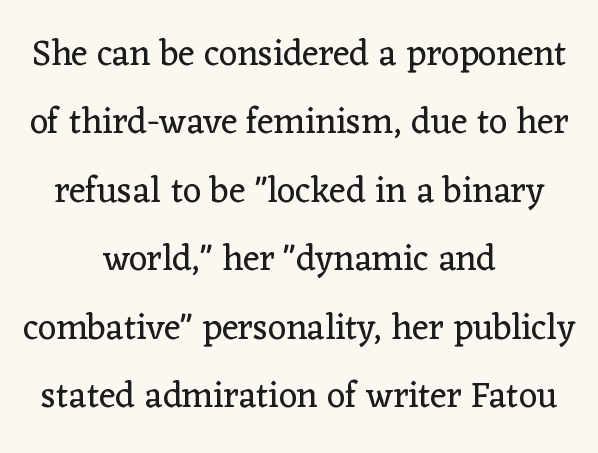
Q: Is the text bold? A: No.
Q: Is the text italic (slanted)? A: No, it is upright.
Q: Is the typeface a serif or a sans-serif typeface? A: Serif.
Q: Is the text underlined? A: No.
Q: How is the paragraph aligned? A: Centered.
Q: Is the spacing between letters normal or unusually wide? A: Normal.
Q: Is the spacing between lines tight, normal or loose? A: Loose.
Q: Width (condensed, normal, or wide)? A: Normal.
Q: Stroke contrast? A: Low.
Q: x-height? A: Medium.
Q: Monospaced? A: No.
